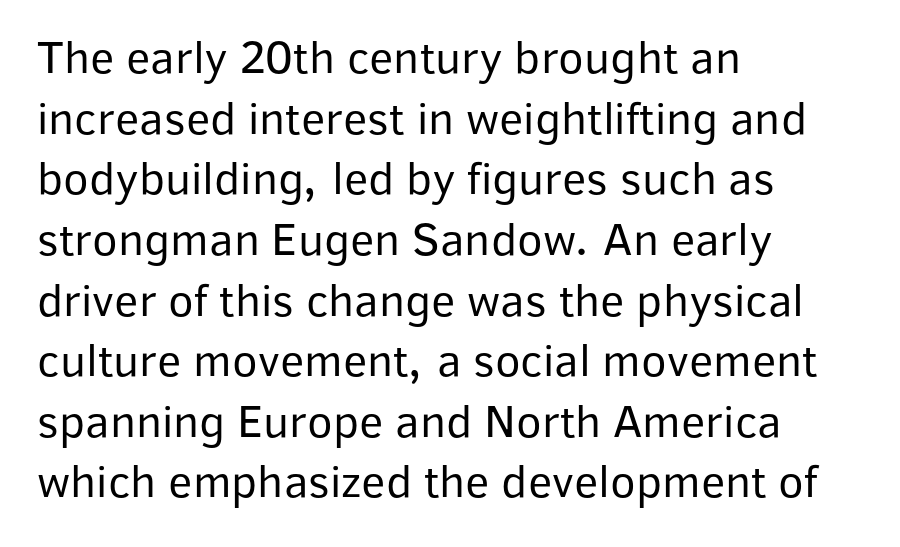
Q: Is the text bold? A: No.
Q: Is the text italic (slanted)? A: No, it is upright.
Q: Is the typeface a serif or a sans-serif typeface? A: Sans-serif.
Q: Is the text underlined? A: No.
Q: How is the paragraph aligned? A: Left-aligned.
Q: Is the spacing between letters normal or unusually wide? A: Normal.
Q: Is the spacing between lines tight, normal or loose? A: Normal.
Q: Width (condensed, normal, or wide)? A: Normal.
Q: Stroke contrast? A: Low.
Q: x-height? A: Medium.
Q: Monospaced? A: No.
